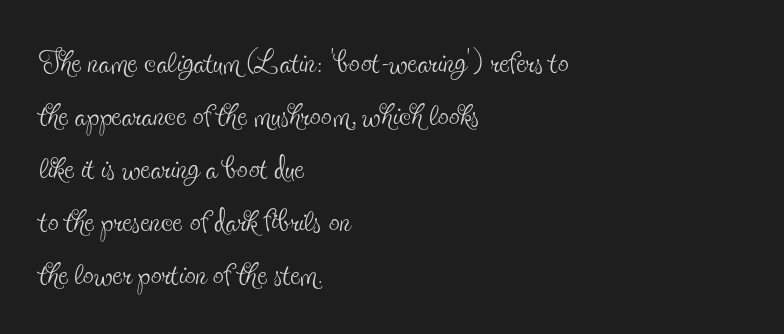
The image shows 43 px thin, condensed serif type; set left-aligned, line spacing 1.23x, normal letter spacing, not underlined; a small x-height.
